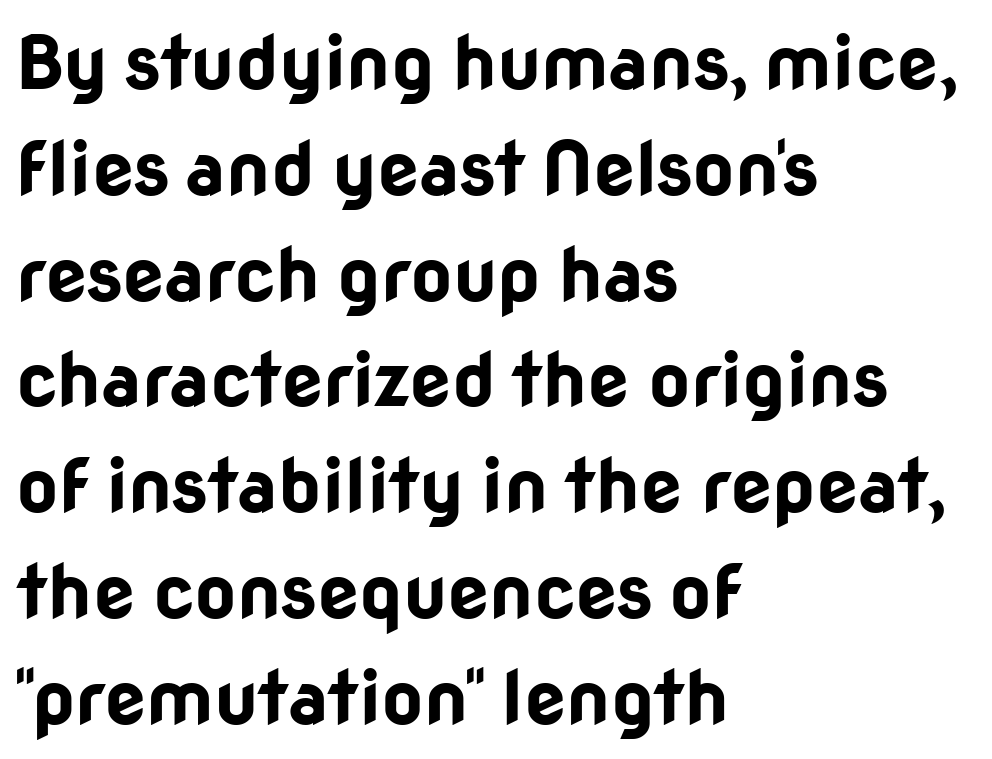
{"serif": "no", "italic": "no", "bold": "yes", "weight": "bold", "width": "normal", "stroke_contrast": "low", "x_height": "medium", "monospaced": "no", "underline": "no", "align": "left", "line_spacing": "normal", "line_spacing_ratio": 1.43, "letter_spacing": "normal", "letter_spacing_em": 0.0, "glyph_px": 74}
